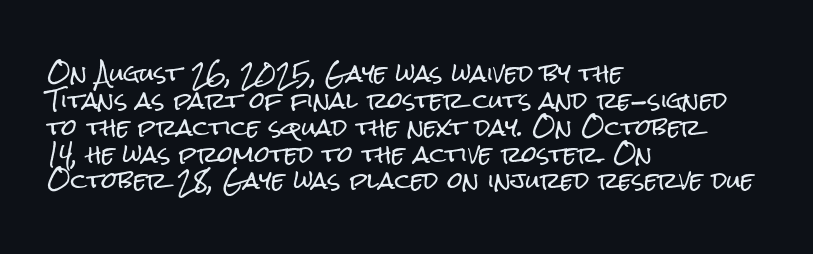
Q: Is the text italic (slanted)? A: No, it is upright.
Q: Is the text underlined? A: No.
Q: How is the paragraph aligned? A: Left-aligned.
Q: Is the spacing between letters normal or unusually wide? A: Normal.
